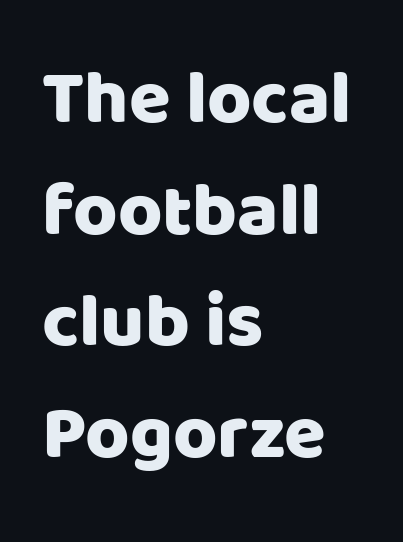
{"serif": "no", "italic": "no", "width": "normal", "stroke_contrast": "low", "x_height": "large", "monospaced": "no", "underline": "no", "align": "left", "line_spacing": "normal", "line_spacing_ratio": 1.47, "letter_spacing": "normal", "letter_spacing_em": 0.0, "glyph_px": 76}
